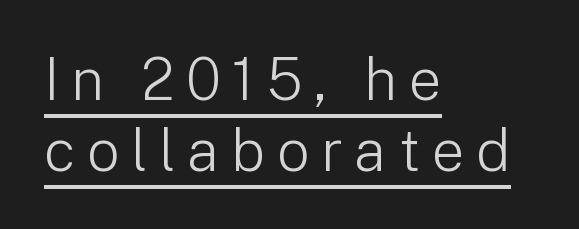
Q: Is the text bold? A: No.
Q: Is the text italic (slanted)? A: No, it is upright.
Q: Is the typeface a serif or a sans-serif typeface? A: Sans-serif.
Q: Is the text underlined? A: Yes.
Q: How is the paragraph aligned? A: Left-aligned.
Q: Is the spacing between letters normal or unusually wide? A: Unusually wide.
Q: Width (condensed, normal, or wide)? A: Normal.
Q: Stroke contrast? A: Low.
Q: x-height? A: Medium.
Q: Monospaced? A: No.
